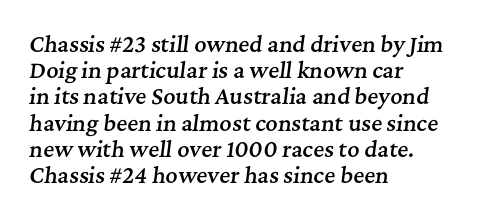
Q: Is the text bold? A: Semi-bold.
Q: Is the text italic (slanted)? A: Yes, it leans right by about 7 degrees.
Q: Is the text underlined? A: No.
Q: How is the paragraph aligned? A: Left-aligned.
Q: Is the spacing between letters normal or unusually wide? A: Normal.
Q: Is the spacing between lines tight, normal or loose? A: Normal.
